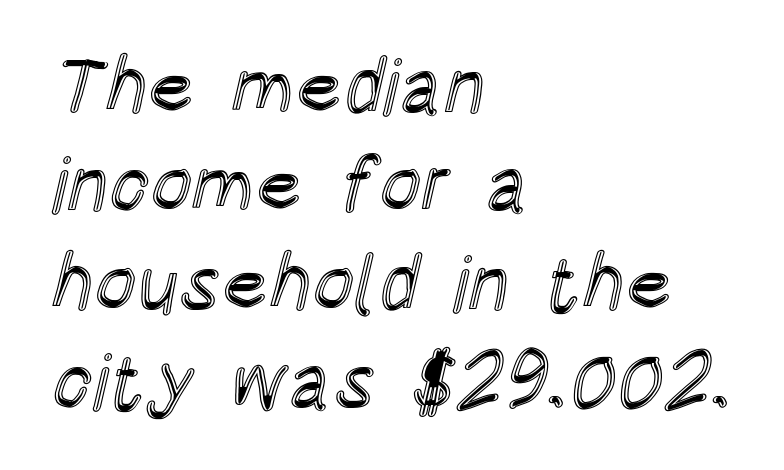
{"width": "condensed", "x_height": "large", "monospaced": "no", "underline": "no", "align": "left", "line_spacing": "normal", "line_spacing_ratio": 1.26, "letter_spacing": "normal", "letter_spacing_em": 0.0, "glyph_px": 78}
